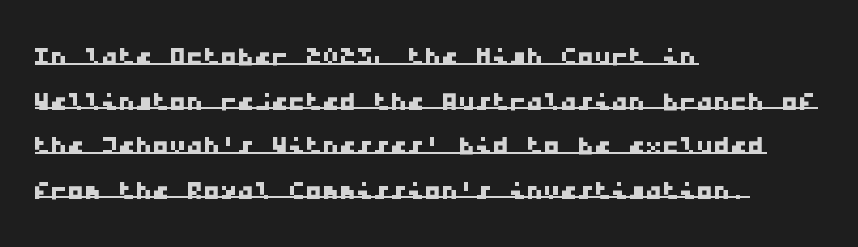
Compared with typical body copy, the letter spacing here is the same. Every row of glyphs begins at an identical x-position on the left. Fixed-width glyphs throughout — classic coding-font behaviour. This sample keeps an unexceptional amount of space between lines. A typesetter would label this face a sans. The sample's only ornament is a line tracing under the words.
